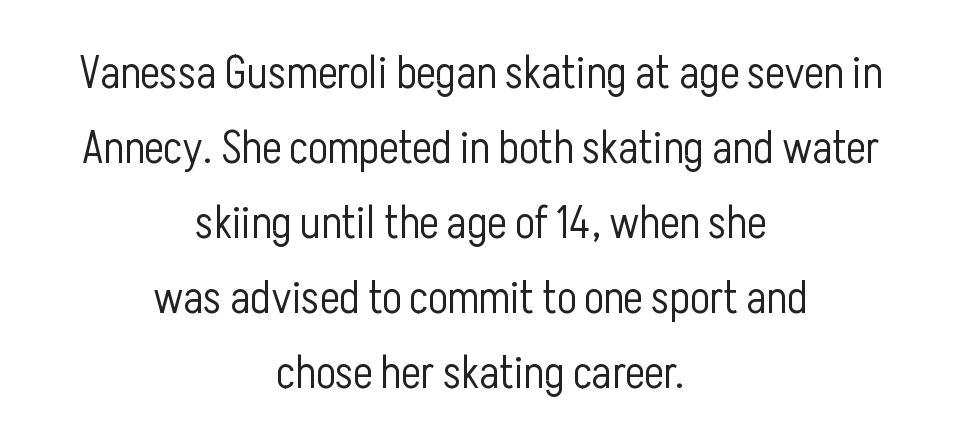
The image shows 46 px light, condensed sans-serif type, upright; set centered, normal line spacing (1.63x), normal letter spacing, not underlined; low stroke contrast and a medium x-height.
